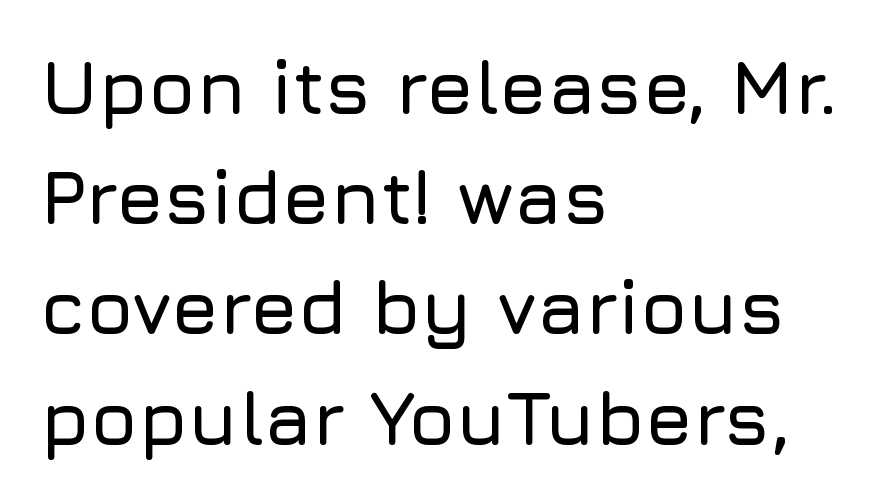
Does the type have serifs? No, each stem ends abruptly. Is this a fixed-width face? No — the glyphs have proportional, varying widths. These lines stack with their left ends in a neat column. The zone under the glyphs is completely vacant.
